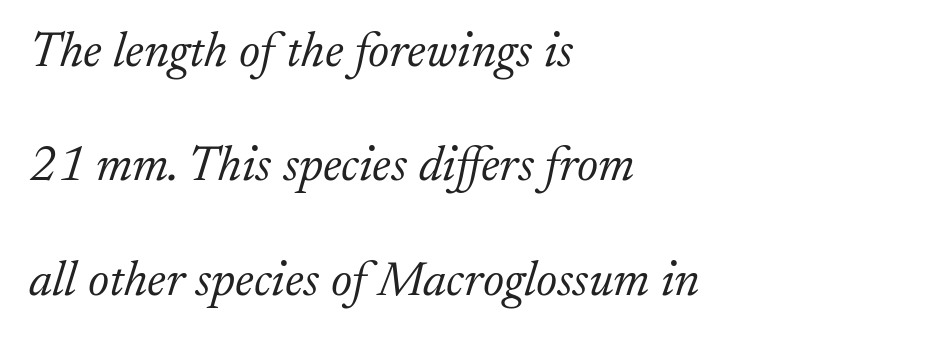
{"serif": "yes", "italic": "yes", "lean": "right", "slant_degrees": 17, "bold": "no", "weight": "light", "width": "normal", "stroke_contrast": "low", "x_height": "small", "monospaced": "no", "underline": "no", "align": "left", "line_spacing": "loose", "line_spacing_ratio": 2.29, "letter_spacing": "normal", "letter_spacing_em": 0.0, "glyph_px": 50}
